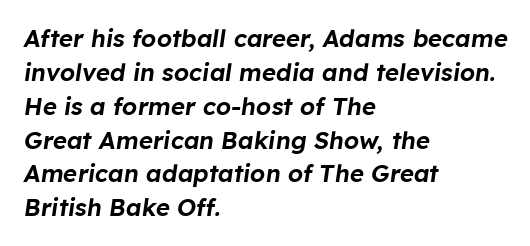
One glance says typical: line gaps are just what's usual. Is the type slanted? Yes — the strokes lean at a clear angle. Notice how the passage keeps a crisp vertical edge on the left only. Look at the tracking — it's just the regular setting, nothing added. Underline: absent.
